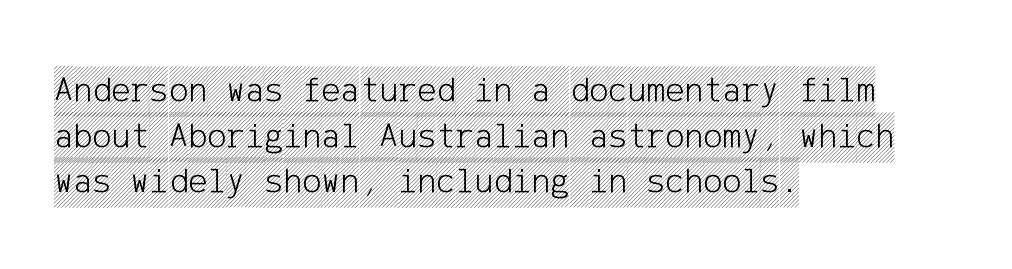
Q: Is the text italic (slanted)? A: No, it is upright.
Q: Is the text underlined? A: No.
Q: How is the paragraph aligned? A: Left-aligned.
Q: Is the spacing between letters normal or unusually wide? A: Normal.
Q: Is the spacing between lines tight, normal or loose? A: Normal.
Q: Width (condensed, normal, or wide)? A: Condensed.
Q: x-height? A: Large.
